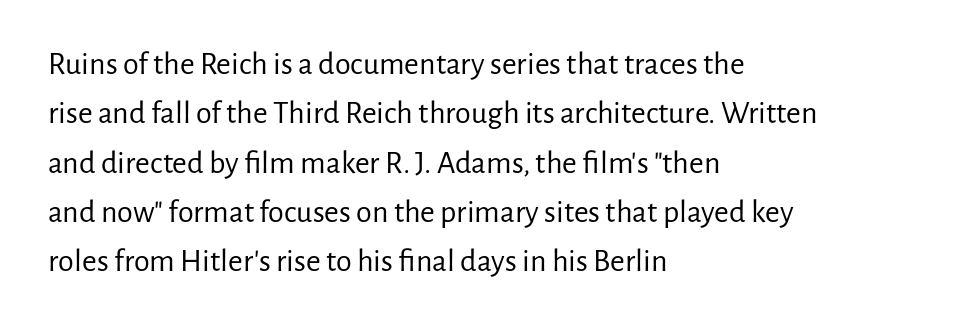
A quiet, ordinary-to-light weight characterises the typeface. These lines are rendered in a variable-pitch font. These lines keep a tight, regular rhythm from letter to letter. The characters display no serif detailing; their extremities are plain. Unlike italic type, these characters show no tilt at all.
